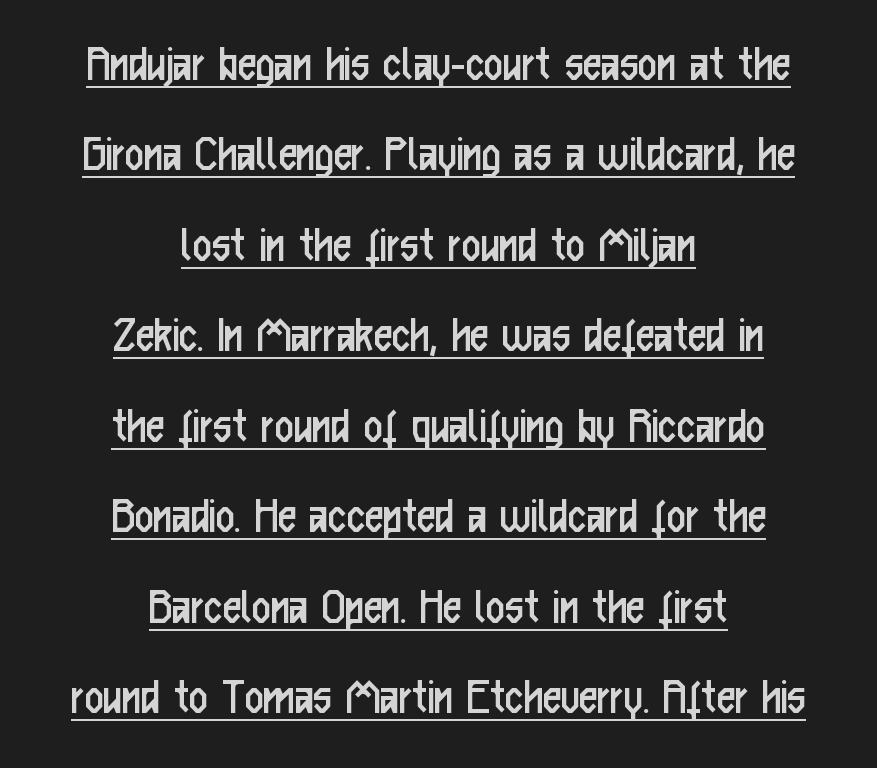
The image shows 52 px regular-weight, condensed sans-serif type, upright; set centered, line spacing 1.74x, normal letter spacing, underlined; low stroke contrast and a medium x-height.
